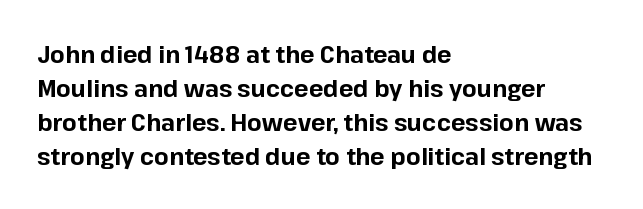
The image shows 24 px bold type, upright; set left-aligned, normal line spacing (1.41x), normal letter spacing, not underlined.
